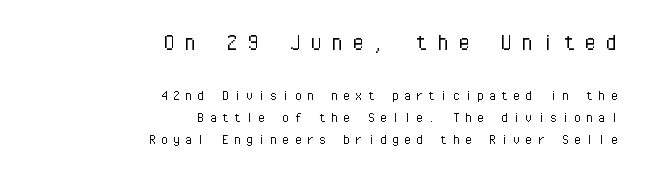
Compared with typical paragraphs, the rows here are spaced about the same. Beneath every word, the page is bare. The tracking jumps out immediately: characters are airy and widely separated. Unlike italic type, these characters show no tilt at all. Heft: none added — not bold. The upper block of text is set noticeably larger than the block beneath it.
